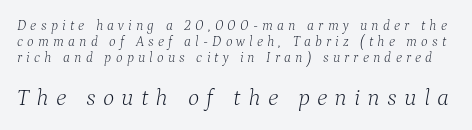
Q: Is the text bold? A: No.
Q: Is the text italic (slanted)? A: Yes, it leans right by about 9 degrees.
Q: Is the text underlined? A: No.
Q: Is the spacing between letters normal or unusually wide? A: Unusually wide.
Q: Is the spacing between lines tight, normal or loose? A: Tight.
Q: Which block of text is set in a larger size, the first (top) or the second (bottom)? A: The second (bottom) one.
